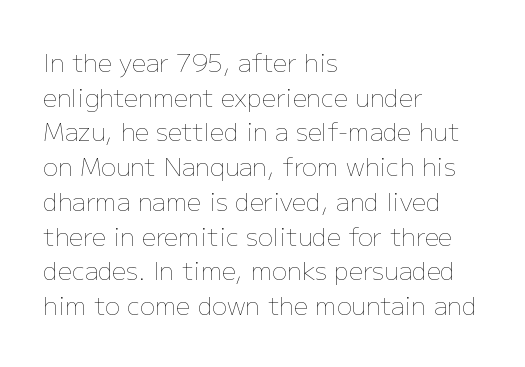
The image shows 25 px text type, upright; set left-aligned, normal line spacing (1.39x), normal letter spacing, not underlined.
